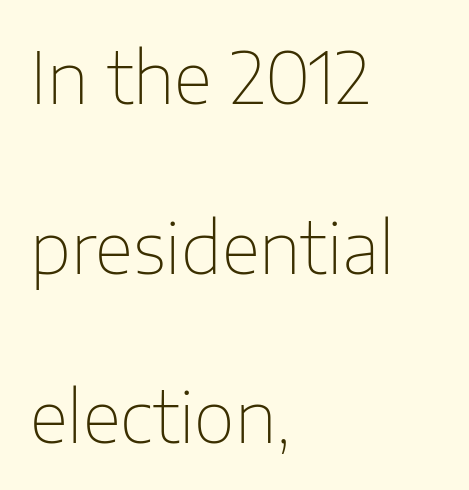
Q: Is the text bold? A: No.
Q: Is the text italic (slanted)? A: No, it is upright.
Q: Is the typeface a serif or a sans-serif typeface? A: Sans-serif.
Q: Is the text underlined? A: No.
Q: How is the paragraph aligned? A: Left-aligned.
Q: Is the spacing between letters normal or unusually wide? A: Normal.
Q: Is the spacing between lines tight, normal or loose? A: Loose.
Q: Width (condensed, normal, or wide)? A: Normal.
Q: Stroke contrast? A: Low.
Q: x-height? A: Medium.
Q: Monospaced? A: No.
